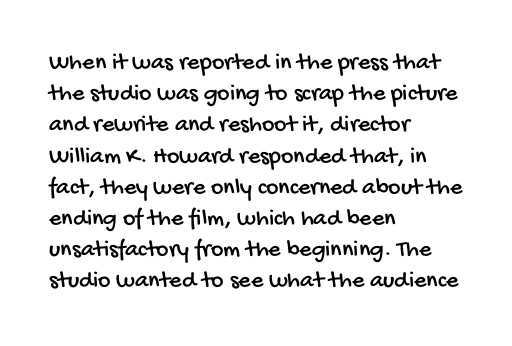
{"underline": "no", "align": "left", "line_spacing": "normal", "line_spacing_ratio": 1.3, "letter_spacing": "normal", "letter_spacing_em": 0.0, "glyph_px": 24}
